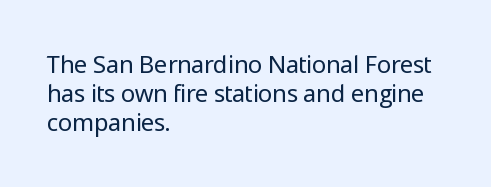
{"italic": "no", "bold": "no", "underline": "no", "align": "left", "line_spacing_ratio": 1.21, "letter_spacing": "normal", "letter_spacing_em": 0.0, "glyph_px": 24}
